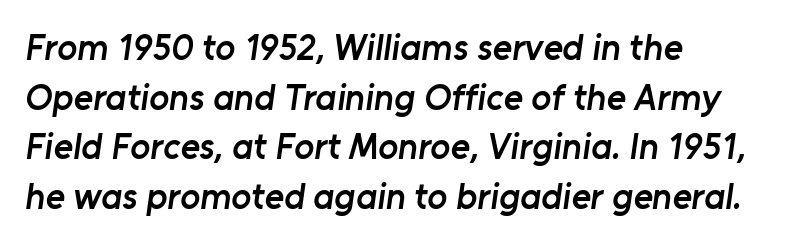
Note the varied advance widths — an 'i' is clearly narrower than an 'm'. The space beneath each line is pristine and unruled. The paragraph has a hard left edge and a soft right edge. You can tell from the bare stems that sans-serif type was used. Summary of weight: moderately heavy, a semibold. Honestly, the letter spacing is just normal — you wouldn't notice it.
